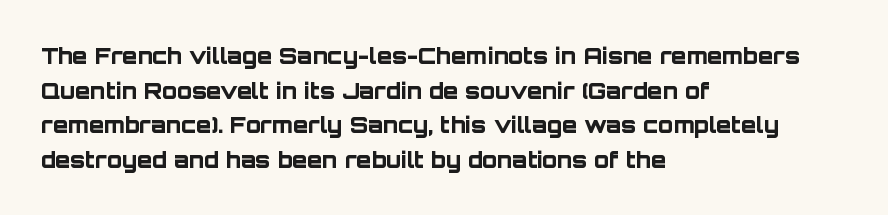
The image shows 22 px bold type, upright; set left-aligned, normal line spacing (1.57x), normal letter spacing, not underlined.
